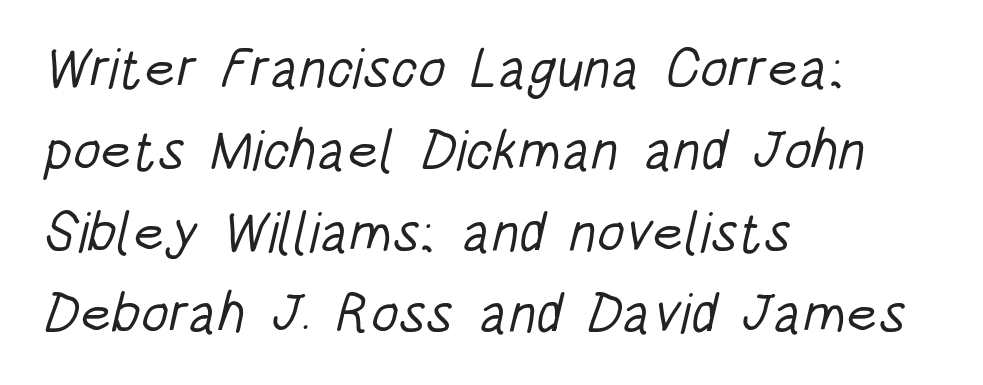
{"serif": "no", "bold": "no", "weight": "light", "width": "condensed", "stroke_contrast": "low", "x_height": "large", "monospaced": "no", "underline": "no", "align": "left", "line_spacing": "normal", "line_spacing_ratio": 1.46, "letter_spacing": "normal", "letter_spacing_em": 0.0, "glyph_px": 56}
